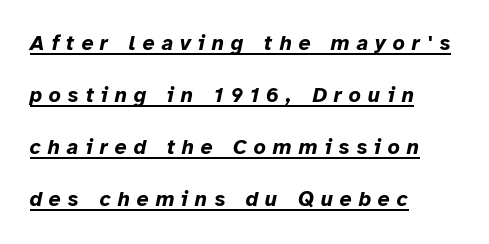
{"italic": "yes", "lean": "right", "slant_degrees": 12, "bold": "yes", "underline": "yes", "align": "left", "line_spacing": "loose", "line_spacing_ratio": 2.48, "letter_spacing": "wide", "letter_spacing_em": 0.33, "glyph_px": 21}
